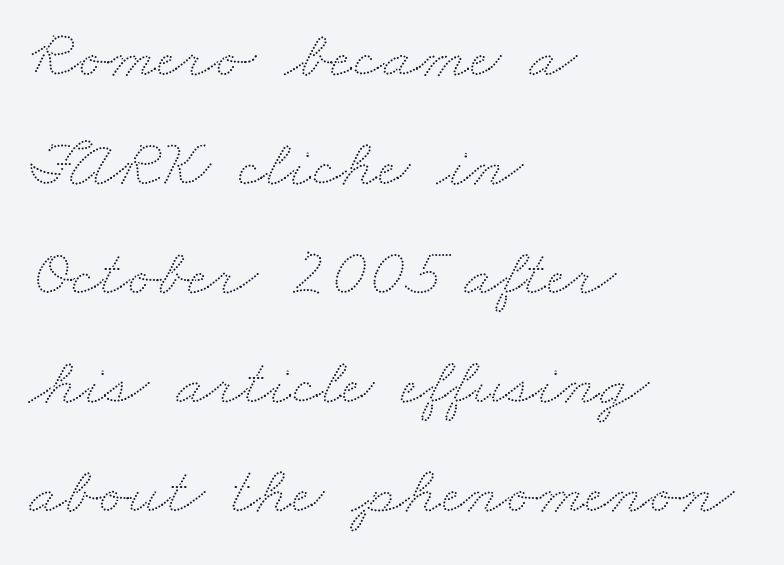
{"width": "wide", "stroke_contrast": "low", "x_height": "small", "monospaced": "no", "underline": "no", "align": "left", "line_spacing": "normal", "line_spacing_ratio": 1.58, "letter_spacing": "normal", "letter_spacing_em": 0.0, "glyph_px": 69}
